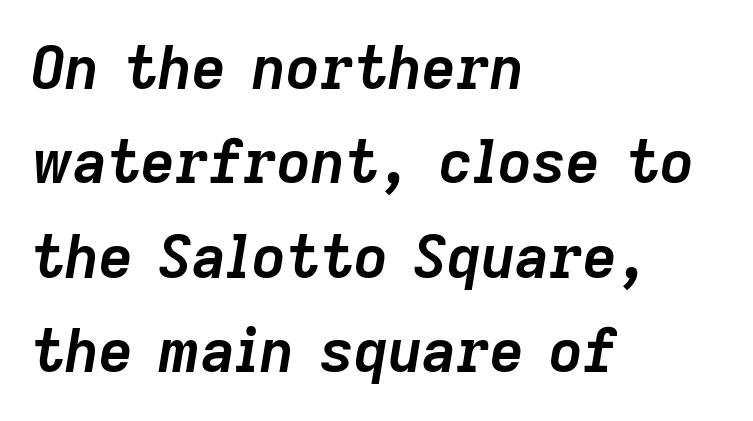
{"italic": "yes", "lean": "right", "slant_degrees": 9, "bold": "yes", "weight": "semibold", "width": "normal", "stroke_contrast": "low", "x_height": "medium", "monospaced": "no", "underline": "no", "align": "left", "line_spacing": "normal", "line_spacing_ratio": 1.6, "letter_spacing": "normal", "letter_spacing_em": 0.0, "glyph_px": 59}
